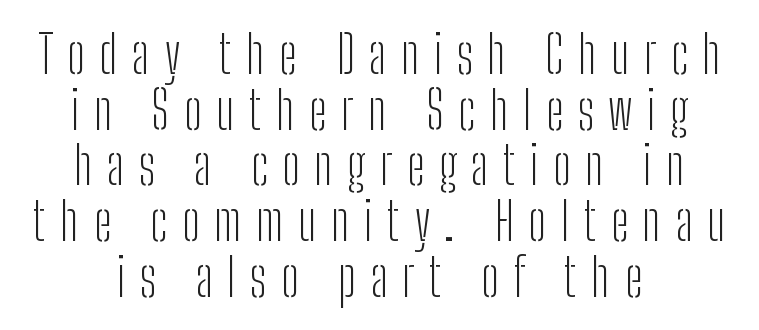
The image shows 53 px light, condensed sans-serif type, upright; set centered, tight line spacing (1.05x), unusually wide letter spacing (+0.27 em), not underlined; low stroke contrast and a medium x-height.
